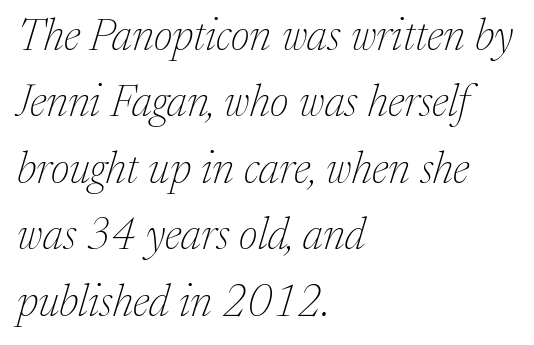
The image shows 44 px thin serif type, italic (leaning right); set left-aligned, normal line spacing (1.51x), normal letter spacing, not underlined; medium stroke contrast and a medium x-height.
